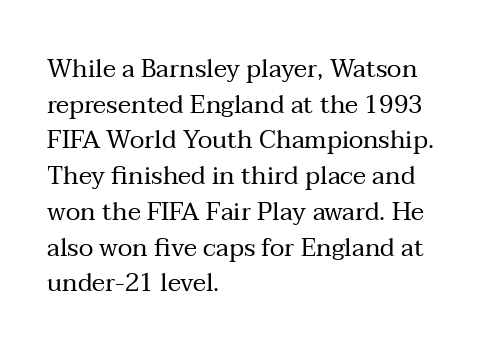
{"italic": "no", "bold": "no", "underline": "no", "align": "left", "line_spacing": "normal", "line_spacing_ratio": 1.43, "letter_spacing": "normal", "letter_spacing_em": 0.0, "glyph_px": 25}
